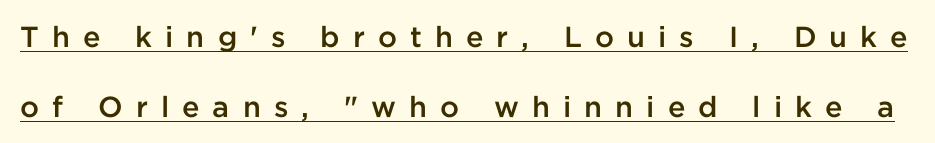
Q: Is the text bold? A: Semi-bold.
Q: Is the text italic (slanted)? A: No, it is upright.
Q: Is the typeface a serif or a sans-serif typeface? A: Sans-serif.
Q: Is the text underlined? A: Yes.
Q: Is the spacing between letters normal or unusually wide? A: Unusually wide.
Q: Is the spacing between lines tight, normal or loose? A: Loose.
Q: Width (condensed, normal, or wide)? A: Normal.
Q: Stroke contrast? A: Low.
Q: x-height? A: Medium.
Q: Monospaced? A: No.
